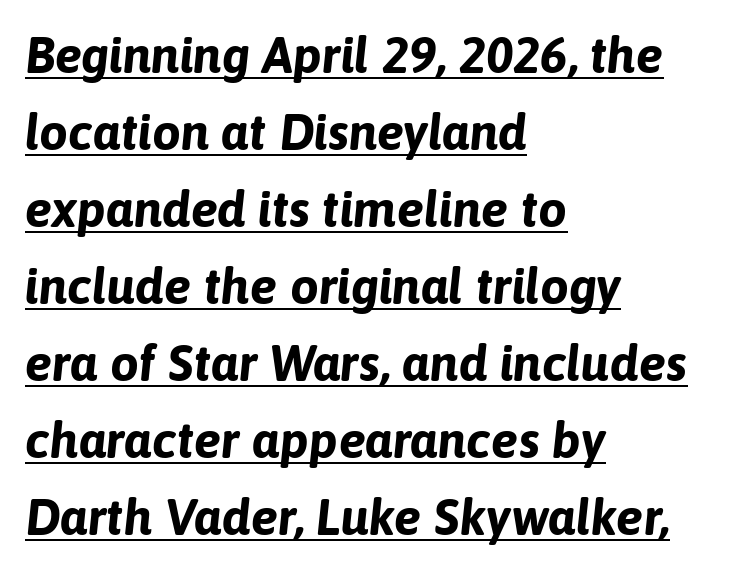
{"italic": "yes", "lean": "right", "slant_degrees": 6, "bold": "yes", "weight": "bold", "width": "normal", "stroke_contrast": "low", "x_height": "medium", "monospaced": "no", "underline": "yes", "align": "left", "line_spacing": "normal", "line_spacing_ratio": 1.51, "letter_spacing": "normal", "letter_spacing_em": 0.0, "glyph_px": 51}
